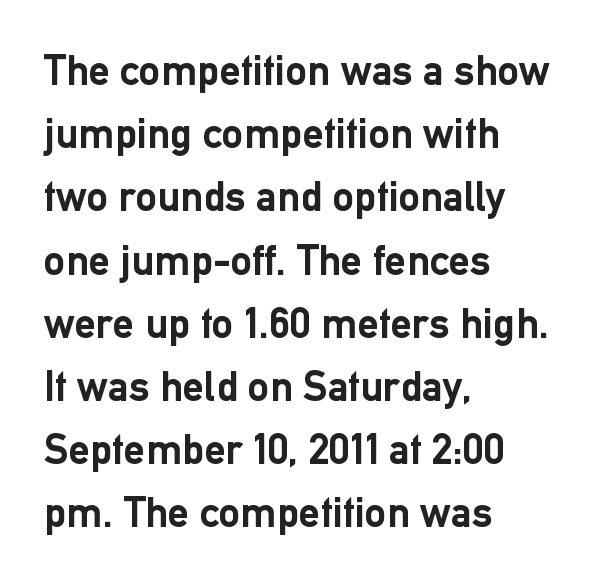
The image shows 43 px semibold sans-serif type, upright; set left-aligned, normal line spacing (1.47x), normal letter spacing, not underlined; low stroke contrast and a medium x-height.
